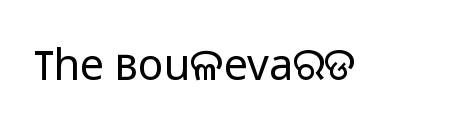
Q: Is the text bold? A: No.
Q: Is the text italic (slanted)? A: No, it is upright.
Q: Is the typeface a serif or a sans-serif typeface? A: Sans-serif.
Q: Is the text underlined? A: No.
Q: Is the spacing between letters normal or unusually wide? A: Normal.
Q: Width (condensed, normal, or wide)? A: Normal.
Q: Stroke contrast? A: Low.
Q: x-height? A: Medium.
Q: Monospaced? A: No.
